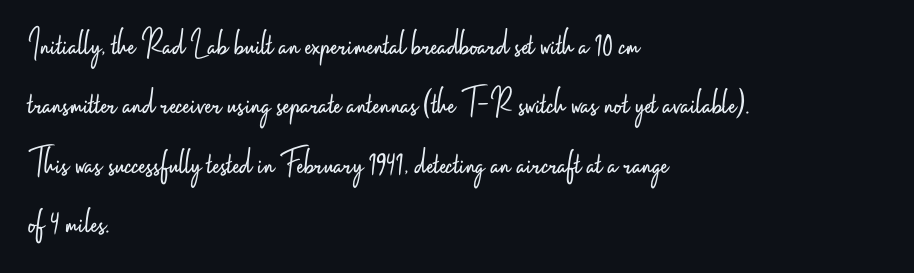
{"serif": "no", "bold": "no", "weight": "light", "width": "condensed", "stroke_contrast": "low", "x_height": "small", "monospaced": "no", "underline": "no", "align": "left", "line_spacing": "normal", "line_spacing_ratio": 1.56, "letter_spacing": "normal", "letter_spacing_em": 0.0, "glyph_px": 38}
